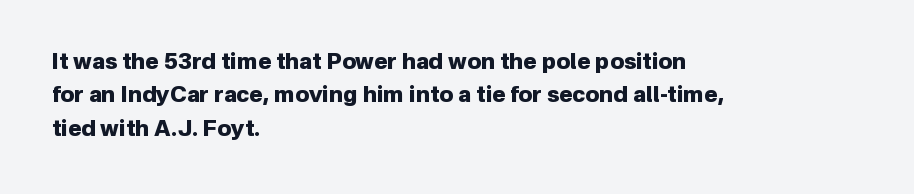
The image shows 22 px bold type, upright; set left-aligned, normal line spacing (1.52x), normal letter spacing, not underlined.
